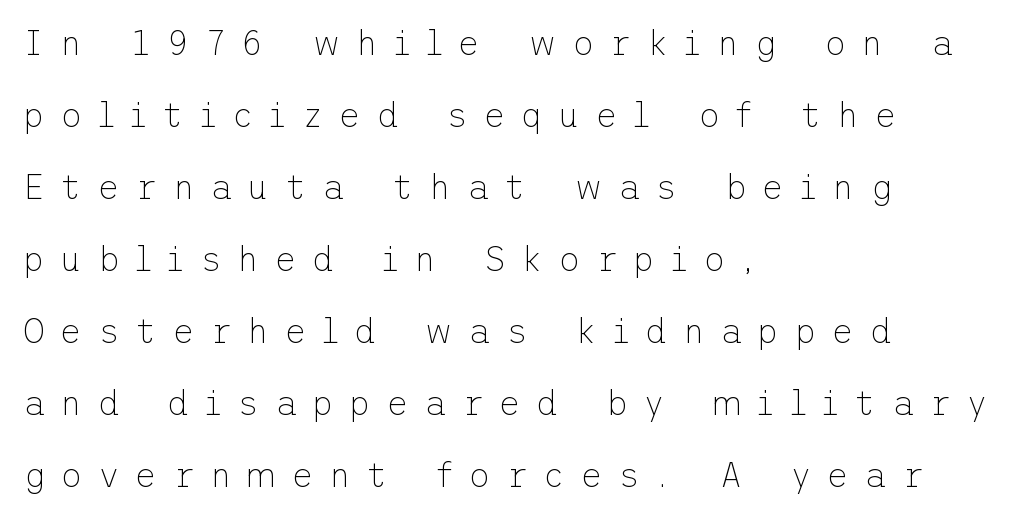
The cut favours lightness, reaching ordinary text weight at its darkest. Is the letter spacing exaggerated? Yes — the characters are pushed far apart. No feet cap the strokes, marking this as sans-serif type. No word sits above an underline.
